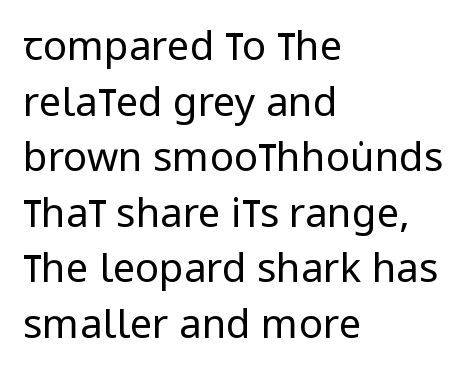
Posture: straight, roman, zero tilt. Which margin do the lines hug? The left one — the right edge is uneven. Anything drawn beneath the words? Only blank space. Counters stay open thanks to moderate or lighter strokes. Here the designer chose a conventional face with non-uniform glyph widths.
